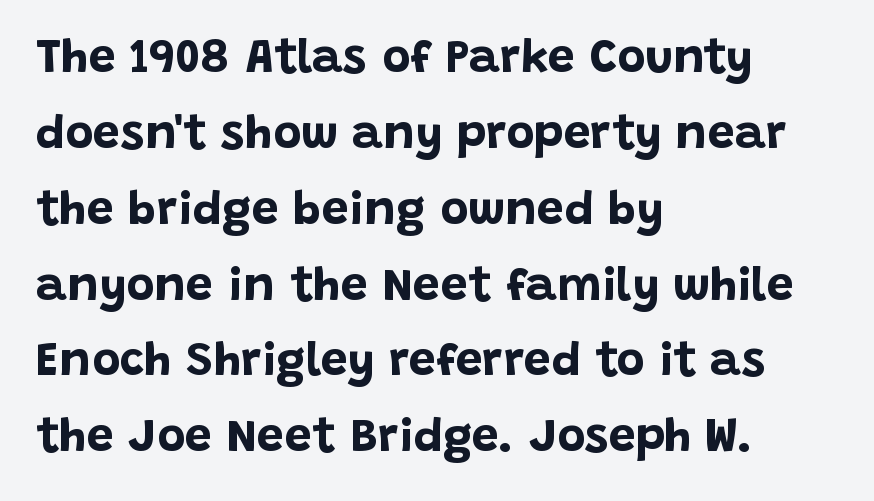
The image shows 48 px bold sans-serif type, upright; set left-aligned, normal line spacing (1.58x), normal letter spacing, not underlined; low stroke contrast and a large x-height.
